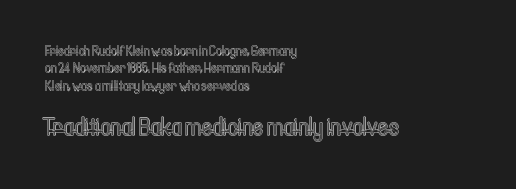
Plain, unruled lines of type. Tall strokes in this sample are plumb rather than angled. Inter-character spacing is left at the font's built-in metrics. The lower block of text is set noticeably larger than the block above it. The rag falls on the right side of this text block.
